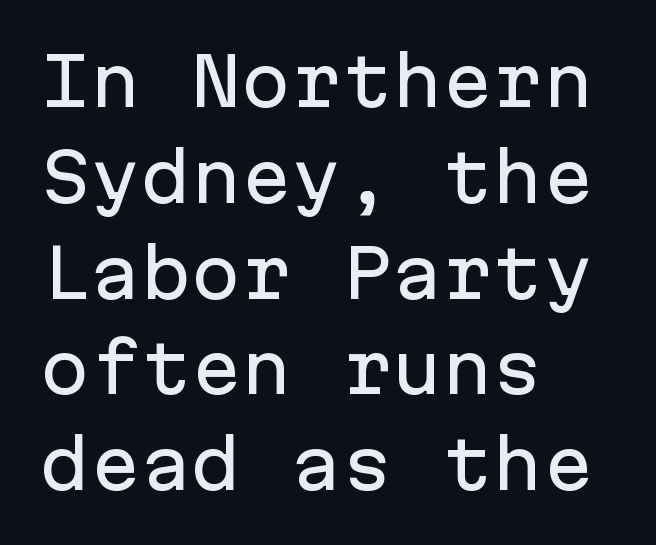
{"serif": "no", "italic": "no", "width": "normal", "stroke_contrast": "low", "x_height": "medium", "monospaced": "yes", "underline": "no", "align": "left", "line_spacing": "normal", "line_spacing_ratio": 1.43, "letter_spacing": "normal", "letter_spacing_em": 0.0, "glyph_px": 67}
